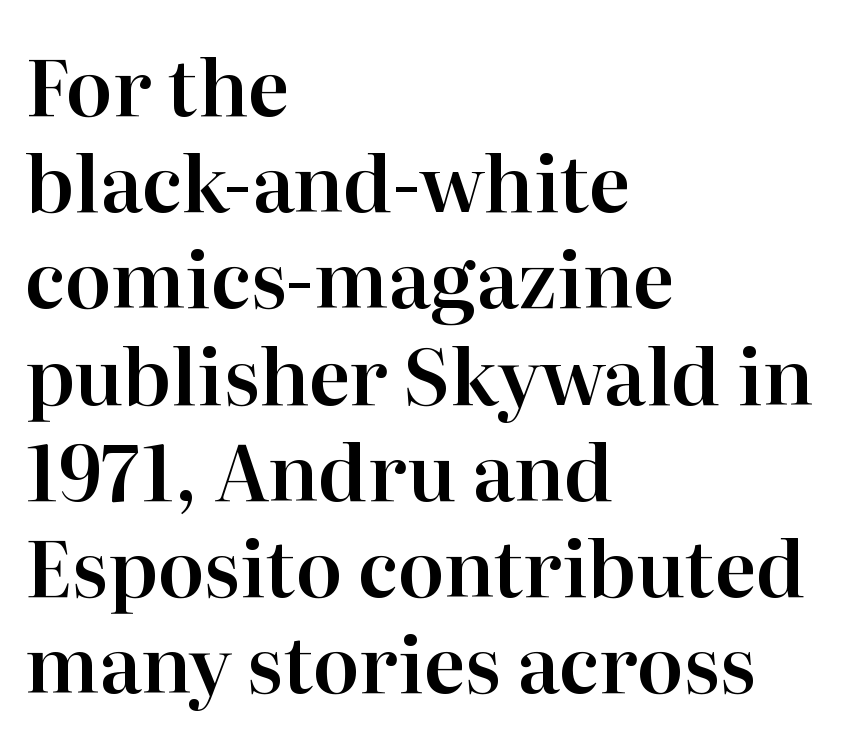
Q: Is the text italic (slanted)? A: No, it is upright.
Q: Is the typeface a serif or a sans-serif typeface? A: Serif.
Q: Is the text underlined? A: No.
Q: How is the paragraph aligned? A: Left-aligned.
Q: Is the spacing between letters normal or unusually wide? A: Normal.
Q: Is the spacing between lines tight, normal or loose? A: Normal.
Q: Width (condensed, normal, or wide)? A: Normal.
Q: Stroke contrast? A: High.
Q: x-height? A: Medium.
Q: Monospaced? A: No.
